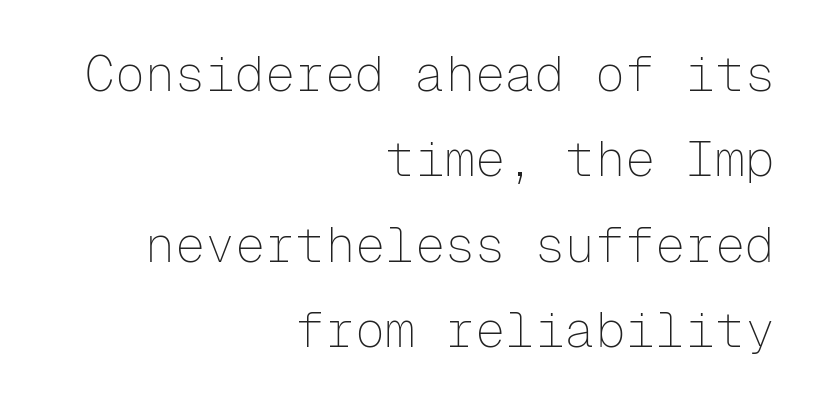
Fixed-width glyphs throughout — classic coding-font behaviour. A typesetter would call this zero additional tracking. Type style note: lacks serifs. Rule under the text: the space is simply empty. The paragraph has a hard right edge and a soft left edge. This is the regular roman posture of the typeface.
